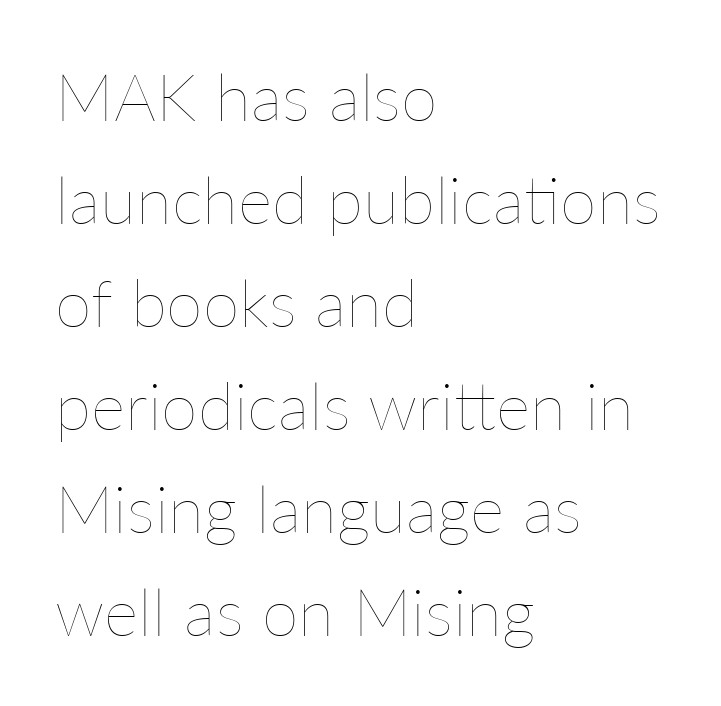
The image shows 66 px thin type, upright; set left-aligned, normal line spacing (1.56x), normal letter spacing, not underlined; low stroke contrast and a medium x-height.
